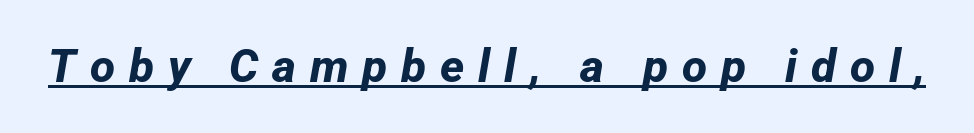
{"serif": "no", "bold": "yes", "weight": "bold", "width": "normal", "stroke_contrast": "low", "x_height": "medium", "monospaced": "no", "underline": "yes", "letter_spacing": "wide", "letter_spacing_em": 0.3, "glyph_px": 46}
